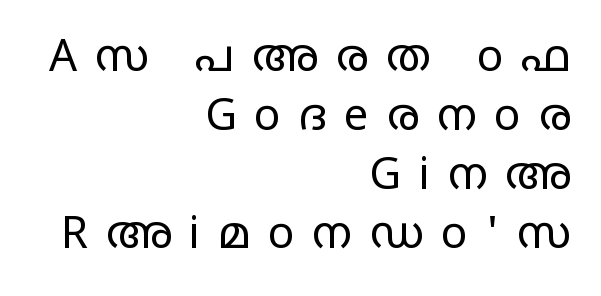
{"serif": "no", "italic": "no", "bold": "no", "weight": "regular", "width": "wide", "stroke_contrast": "low", "x_height": "large", "monospaced": "no", "underline": "no", "align": "right", "line_spacing": "normal", "line_spacing_ratio": 1.34, "letter_spacing": "wide", "letter_spacing_em": 0.4, "glyph_px": 44}
